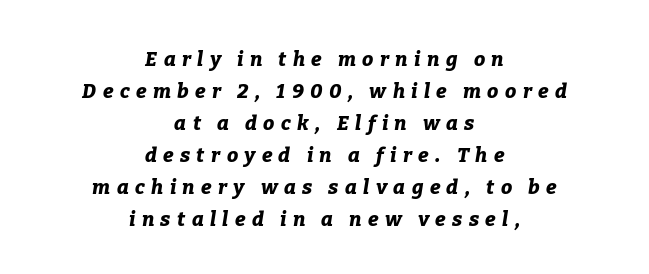
The image shows 20 px bold type, italic (leaning right); set centered, normal line spacing (1.6x), unusually wide letter spacing (+0.32 em), not underlined.
